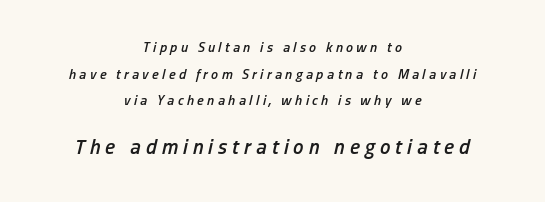
The letters are semibold — heavier than regular but short of a full bold. Between one letter and the next there's a generous, obvious gap. Any mark beneath the type? The region is blank. It's the slanting kind of type. The typesetter chose a symmetrical, centered arrangement here.
